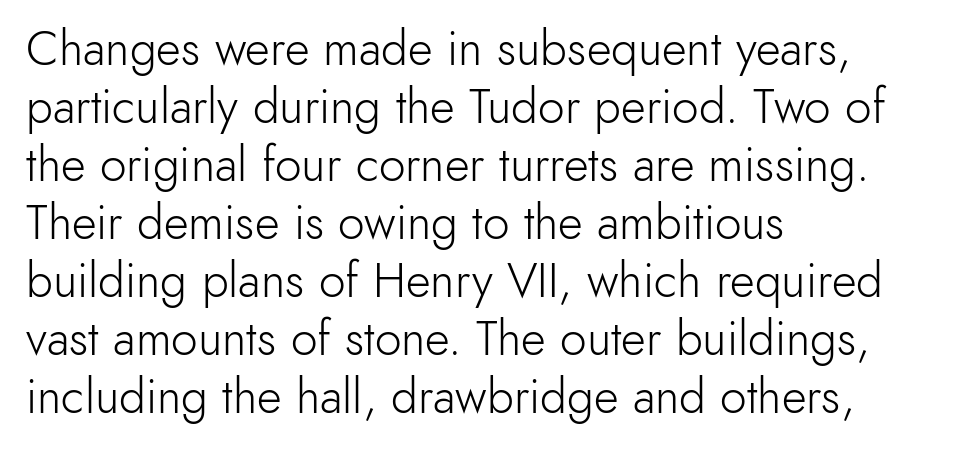
Here the designer chose a conventional face with non-uniform glyph widths. In terms of letterspacing, this is plain default setting. The baseline area is clear. Posture: straight, roman, zero tilt. Stroke thickness stays within the range of a standard reading face or lighter. In CSS terms this would be text-align: left.
